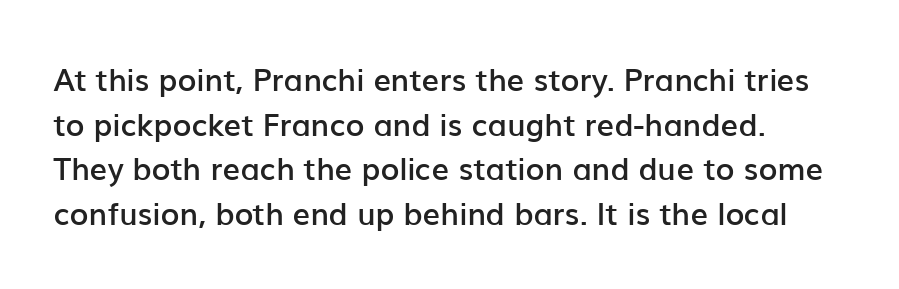
Q: Is the text bold? A: Semi-bold.
Q: Is the text italic (slanted)? A: No, it is upright.
Q: Is the typeface a serif or a sans-serif typeface? A: Sans-serif.
Q: Is the text underlined? A: No.
Q: Is the spacing between letters normal or unusually wide? A: Normal.
Q: Is the spacing between lines tight, normal or loose? A: Normal.
Q: Width (condensed, normal, or wide)? A: Normal.
Q: Stroke contrast? A: Low.
Q: x-height? A: Medium.
Q: Monospaced? A: No.
